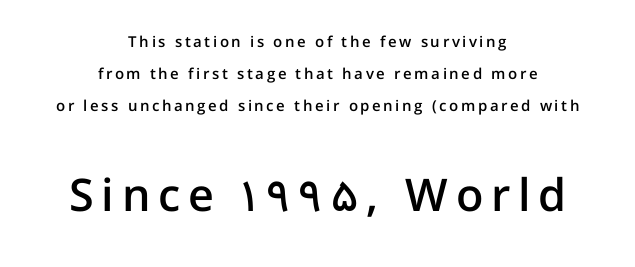
The image shows 45 px semibold sans-serif type, upright; set centered, loose line spacing (2.14x), not underlined; the second (bottom) block is 3.0x larger; low stroke contrast and a medium x-height.
